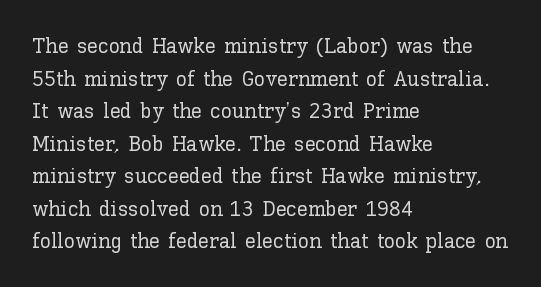
{"italic": "no", "underline": "no", "align": "left", "line_spacing": "normal", "line_spacing_ratio": 1.48, "letter_spacing": "normal", "letter_spacing_em": 0.0, "glyph_px": 22}
